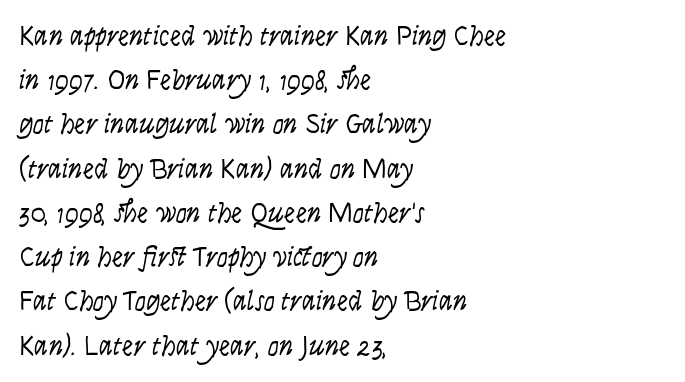
Q: Is the text bold? A: No.
Q: Is the text italic (slanted)? A: Yes, it leans right by about 9 degrees.
Q: Is the text underlined? A: No.
Q: How is the paragraph aligned? A: Left-aligned.
Q: Is the spacing between letters normal or unusually wide? A: Normal.
Q: Is the spacing between lines tight, normal or loose? A: Normal.
Q: Width (condensed, normal, or wide)? A: Condensed.
Q: Stroke contrast? A: Low.
Q: x-height? A: Large.
Q: Monospaced? A: No.
